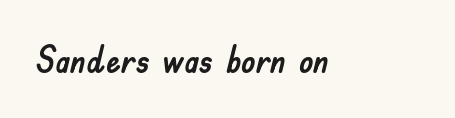
Q: Is the text italic (slanted)? A: Yes.
Q: Is the typeface a serif or a sans-serif typeface? A: Sans-serif.
Q: Is the text underlined? A: No.
Q: Is the spacing between letters normal or unusually wide? A: Normal.
Q: Width (condensed, normal, or wide)? A: Normal.
Q: Stroke contrast? A: Low.
Q: x-height? A: Small.
Q: Monospaced? A: No.
